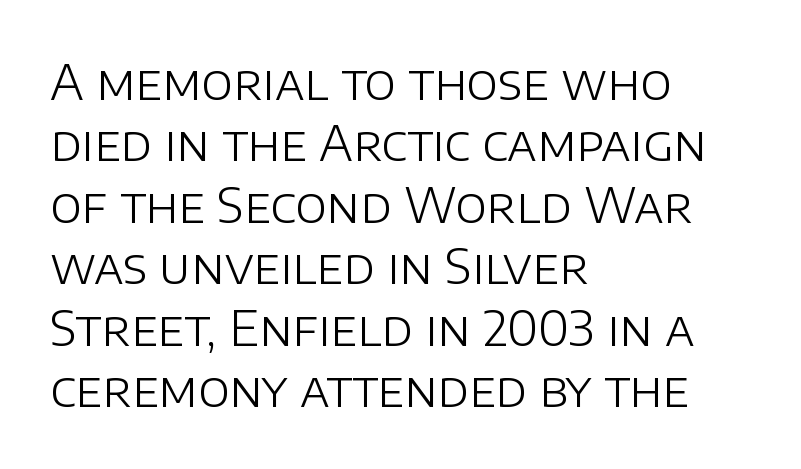
The image shows 48 px light sans-serif type, upright; set left-aligned, normal line spacing (1.28x), normal letter spacing, not underlined; low stroke contrast and a large x-height.
